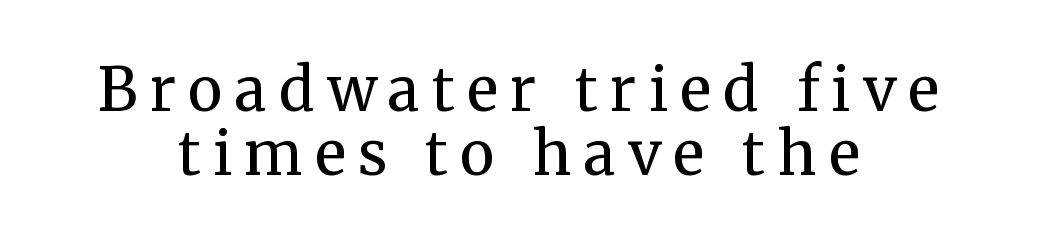
{"serif": "yes", "italic": "no", "bold": "no", "weight": "regular", "width": "normal", "stroke_contrast": "medium", "x_height": "medium", "monospaced": "no", "underline": "no", "align": "center", "line_spacing": "tight", "line_spacing_ratio": 1.09, "letter_spacing": "wide", "letter_spacing_em": 0.21, "glyph_px": 59}
